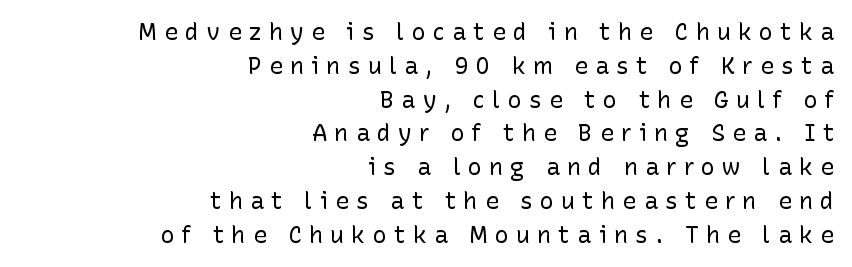
Q: Is the text bold? A: No.
Q: Is the text italic (slanted)? A: No, it is upright.
Q: Is the text underlined? A: No.
Q: How is the paragraph aligned? A: Right-aligned.
Q: Is the spacing between letters normal or unusually wide? A: Unusually wide.
Q: Is the spacing between lines tight, normal or loose? A: Normal.
